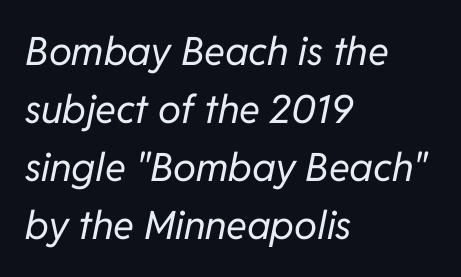
{"italic": "yes", "lean": "right", "slant_degrees": 11, "bold": "no", "weight": "regular", "width": "normal", "stroke_contrast": "low", "x_height": "medium", "monospaced": "no", "underline": "no", "align": "left", "line_spacing": "normal", "line_spacing_ratio": 1.49, "letter_spacing": "normal", "letter_spacing_em": 0.0, "glyph_px": 39}
